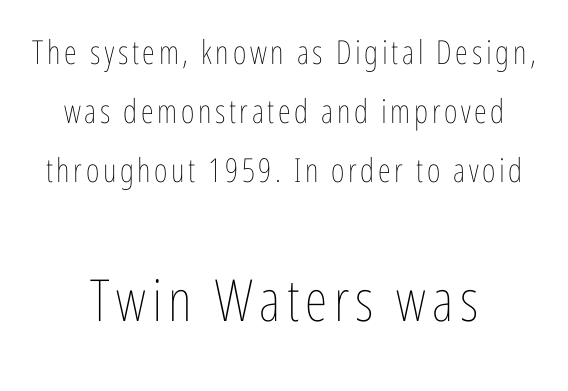
{"italic": "no", "bold": "no", "weight": "thin", "width": "condensed", "stroke_contrast": "low", "x_height": "medium", "monospaced": "no", "underline": "no", "align": "center", "line_spacing_ratio": 1.79, "larger_block": "second", "size_ratio": 1.76, "glyph_px": 58}
